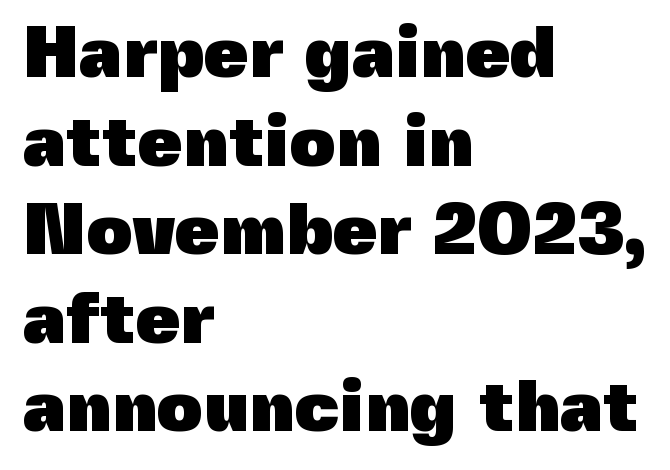
Q: Is the text bold? A: Yes.
Q: Is the text italic (slanted)? A: No, it is upright.
Q: Is the typeface a serif or a sans-serif typeface? A: Sans-serif.
Q: Is the text underlined? A: No.
Q: How is the paragraph aligned? A: Left-aligned.
Q: Is the spacing between letters normal or unusually wide? A: Normal.
Q: Width (condensed, normal, or wide)? A: Normal.
Q: x-height? A: Medium.
Q: Monospaced? A: No.
